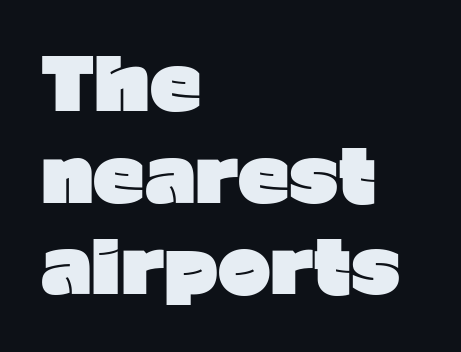
This block has exactly the height ordinary leading produces. Honestly, there is no underline to notice here at all. Notice how thick the strokes are: this is what a full bold looks like. Italic? Not at all — the glyphs are vertical. The rendering uses natural spacing where letterforms have individual widths. The rendering anchors every line to the left-hand side.
